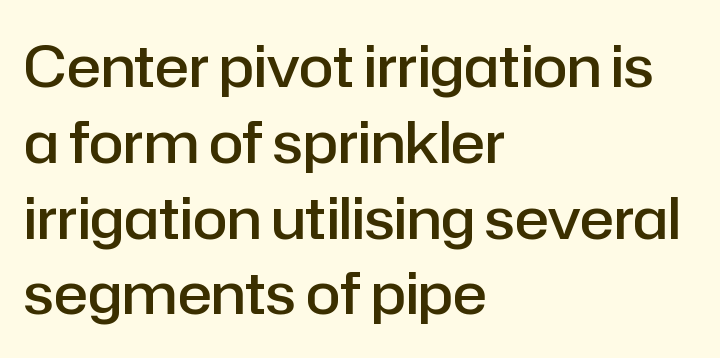
Q: Is the text bold? A: Semi-bold.
Q: Is the text italic (slanted)? A: No, it is upright.
Q: Is the typeface a serif or a sans-serif typeface? A: Sans-serif.
Q: Is the text underlined? A: No.
Q: How is the paragraph aligned? A: Left-aligned.
Q: Is the spacing between letters normal or unusually wide? A: Normal.
Q: Is the spacing between lines tight, normal or loose? A: Normal.
Q: Width (condensed, normal, or wide)? A: Normal.
Q: Stroke contrast? A: Low.
Q: x-height? A: Medium.
Q: Monospaced? A: No.
